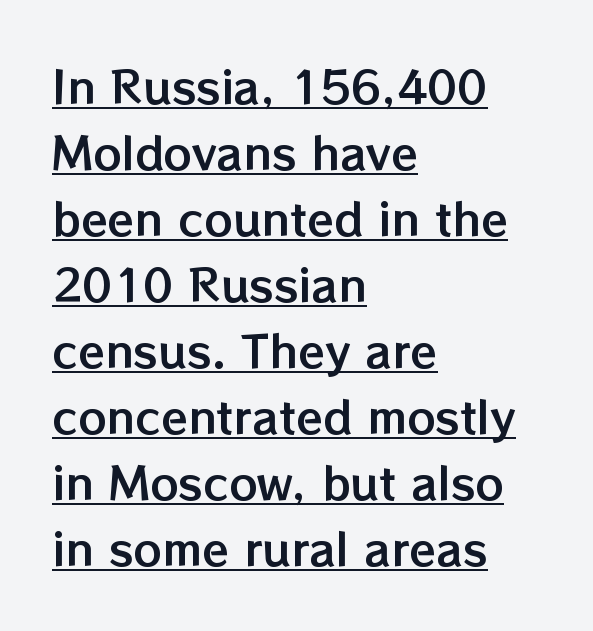
In designer terms, the underline attribute is active on this setting. Every row of glyphs begins at an identical x-position on the left. In terms of posture, this sample is upright. Looks like regular typesetting: each glyph gets only the width it needs. Letter spacing: default. Successive baselines arrive at the customary interval.
